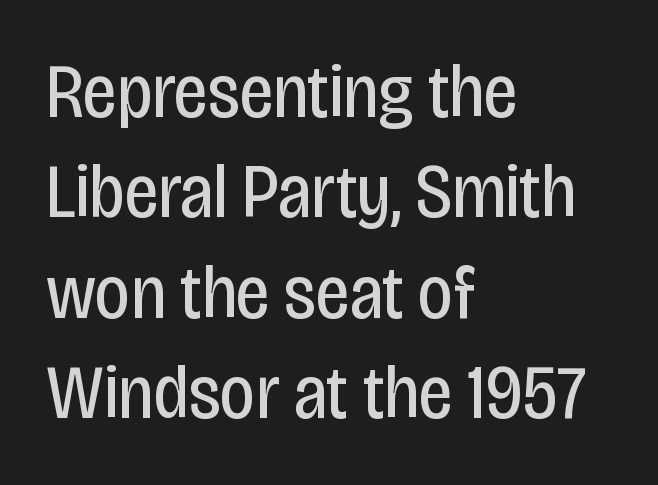
Default kerning and tracking; the words read as compact shapes. Letterform terminals end flat and unadorned throughout the passage. Vertical spacing — default. Caption: face not bold, strokes unweighted.
